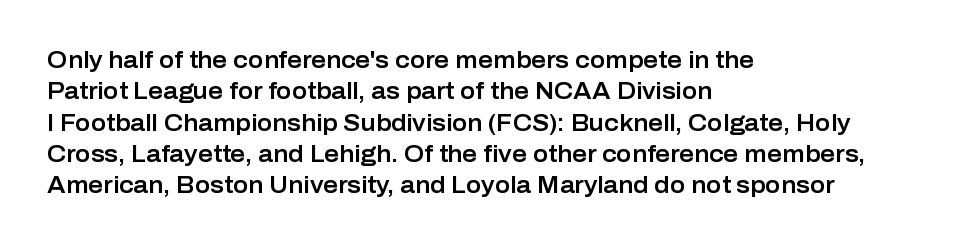
The image shows 23 px text type, upright; set left-aligned, normal line spacing (1.36x), normal letter spacing, not underlined.
